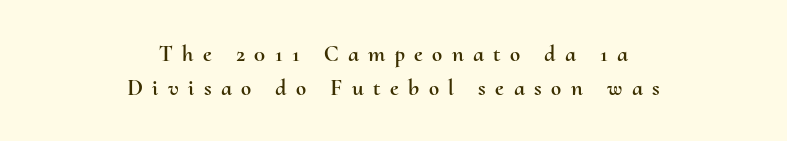
These lines are centered, leaving both edges ragged. This block has exactly the height ordinary leading produces. Designer's note — italics off, roman on. The zone under the glyphs is completely vacant.
